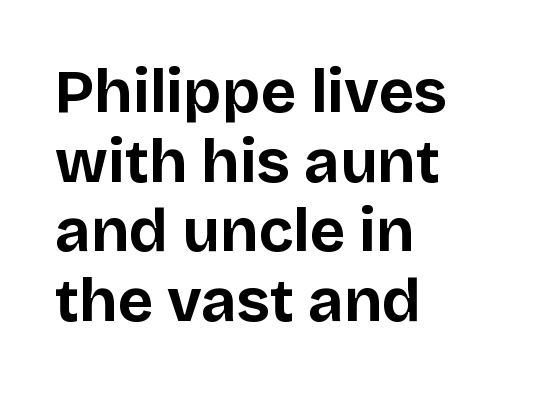
Q: Is the text bold? A: Yes.
Q: Is the text italic (slanted)? A: No, it is upright.
Q: Is the typeface a serif or a sans-serif typeface? A: Sans-serif.
Q: Is the text underlined? A: No.
Q: How is the paragraph aligned? A: Left-aligned.
Q: Is the spacing between letters normal or unusually wide? A: Normal.
Q: Is the spacing between lines tight, normal or loose? A: Tight.
Q: Width (condensed, normal, or wide)? A: Normal.
Q: Stroke contrast? A: Low.
Q: x-height? A: Large.
Q: Monospaced? A: No.
